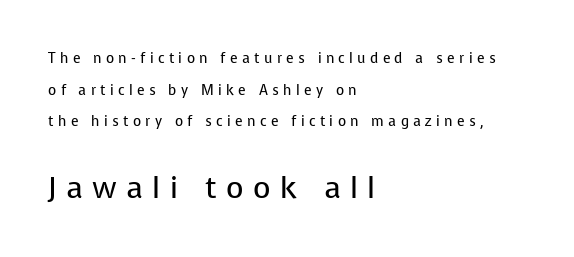
{"serif": "no", "italic": "no", "bold": "no", "weight": "regular", "width": "normal", "stroke_contrast": "low", "x_height": "medium", "monospaced": "no", "underline": "no", "align": "left", "line_spacing": "loose", "line_spacing_ratio": 2.26, "letter_spacing": "wide", "letter_spacing_em": 0.31, "larger_block": "second", "size_ratio": 2.14, "glyph_px": 30}
